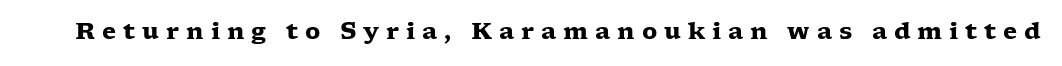
{"italic": "no", "bold": "yes", "underline": "no", "letter_spacing": "wide", "letter_spacing_em": 0.3, "glyph_px": 23}
